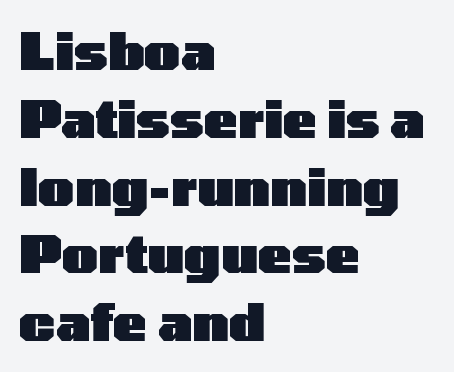
{"serif": "no", "italic": "no", "bold": "yes", "weight": "heavy", "width": "wide", "stroke_contrast": "low", "x_height": "medium", "monospaced": "no", "underline": "no", "align": "left", "line_spacing": "normal", "line_spacing_ratio": 1.33, "letter_spacing": "normal", "letter_spacing_em": 0.0, "glyph_px": 51}
